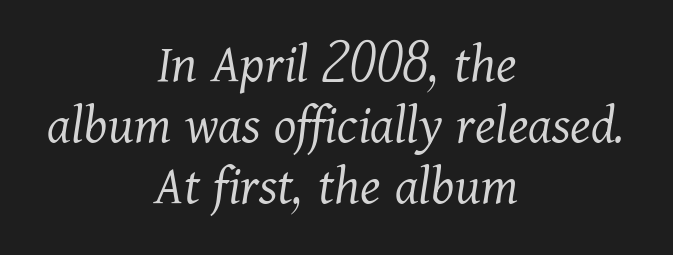
Spacing verdict: proportional, widths tailored to each character. Check where the strokes stop: tiny serifs finish them off. Both edges are ragged and mirror each other, which tells us the setting is centered. Words float on clear page, feet unadorned. Between one letter and the next there's only the usual sliver of space.
